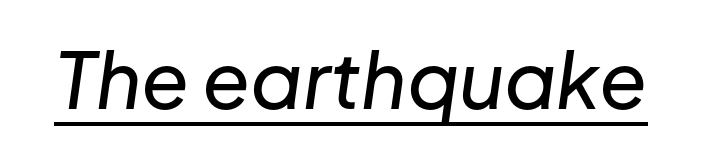
{"italic": "yes", "lean": "right", "slant_degrees": 8, "width": "normal", "stroke_contrast": "low", "x_height": "medium", "monospaced": "no", "underline": "yes", "letter_spacing": "normal", "letter_spacing_em": 0.0, "glyph_px": 78}
